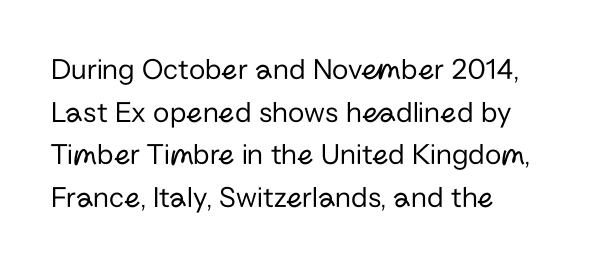
The image shows 30 px regular-weight sans-serif type, upright; set left-aligned, normal line spacing (1.42x), normal letter spacing, not underlined; low stroke contrast and a medium x-height.
